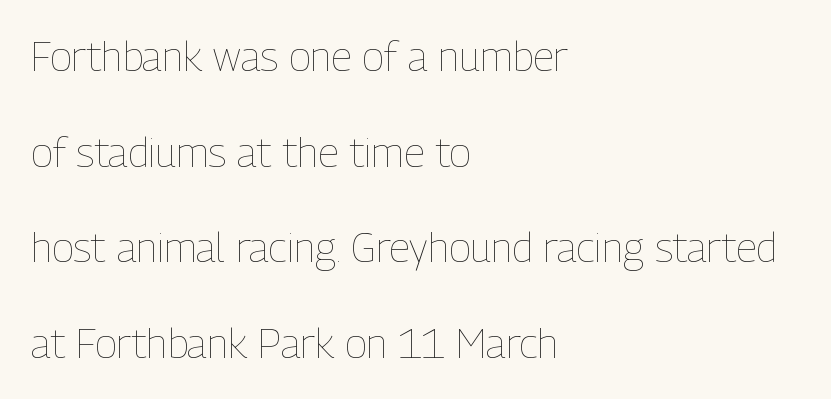
The image shows 41 px thin, condensed type, upright; set left-aligned, loose line spacing (2.33x), normal letter spacing, not underlined; low stroke contrast and a medium x-height.
